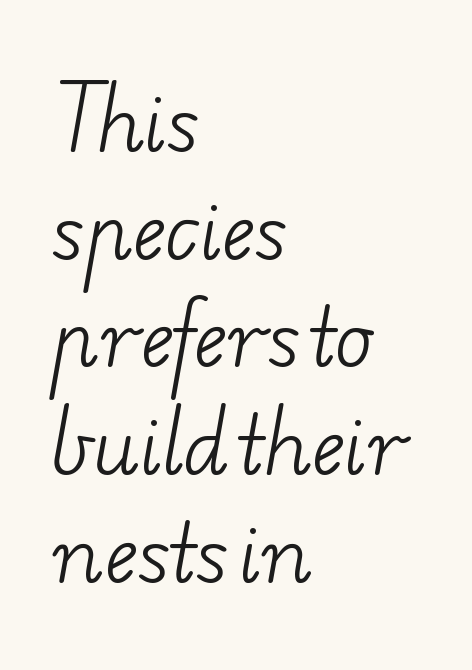
Q: Is the text bold? A: No.
Q: Is the typeface a serif or a sans-serif typeface? A: Serif.
Q: Is the text underlined? A: No.
Q: How is the paragraph aligned? A: Left-aligned.
Q: Is the spacing between letters normal or unusually wide? A: Normal.
Q: Is the spacing between lines tight, normal or loose? A: Normal.
Q: Width (condensed, normal, or wide)? A: Wide.
Q: Stroke contrast? A: Low.
Q: x-height? A: Small.
Q: Monospaced? A: No.
